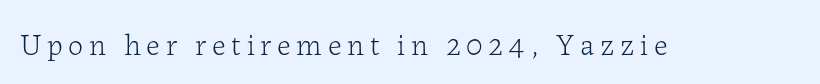
{"serif": "yes", "italic": "no", "bold": "no", "weight": "light", "width": "normal", "stroke_contrast": "low", "x_height": "medium", "monospaced": "no", "underline": "no", "glyph_px": 30}
